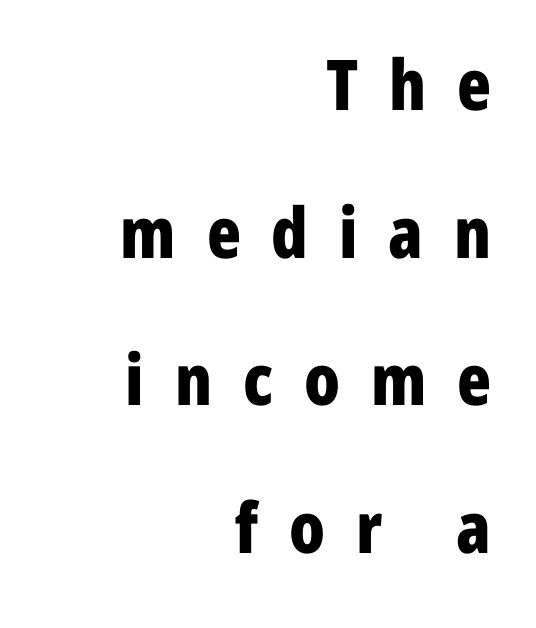
The image shows 70 px bold, condensed sans-serif type, upright; set right-aligned, loose line spacing (2.11x), unusually wide letter spacing (+0.44 em), not underlined; low stroke contrast and a medium x-height.
